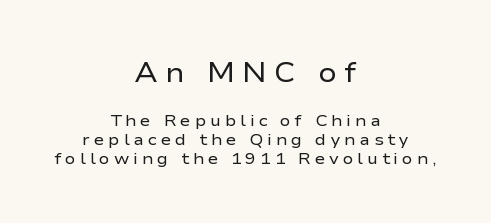
The image shows 28 px regular-weight, wide sans-serif type, upright; set centered, line spacing 1.19x, unusually wide letter spacing (+0.24 em), not underlined; the first (top) block is 1.75x larger; low stroke contrast and a medium x-height.
